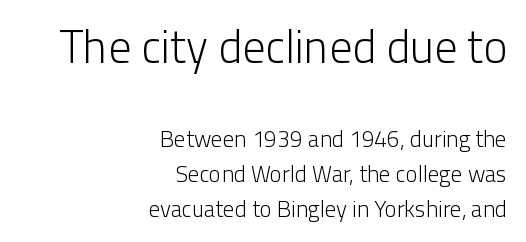
On a weight scale, this lands at 450 or below. Observe the absence of serifs on each vertical stroke in this sample. Bigger letters appear in the top chunk; the bottom chunk is reduced. These lines sit exactly where default settings would place them.
